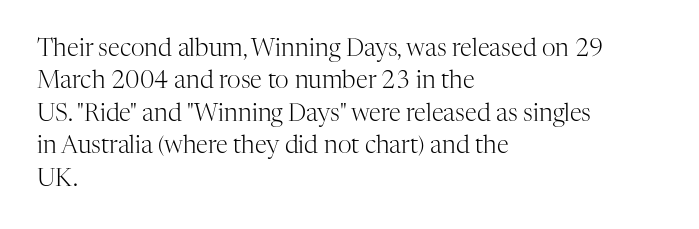
The image shows 24 px text type, upright; set left-aligned, normal line spacing (1.35x), normal letter spacing, not underlined.
